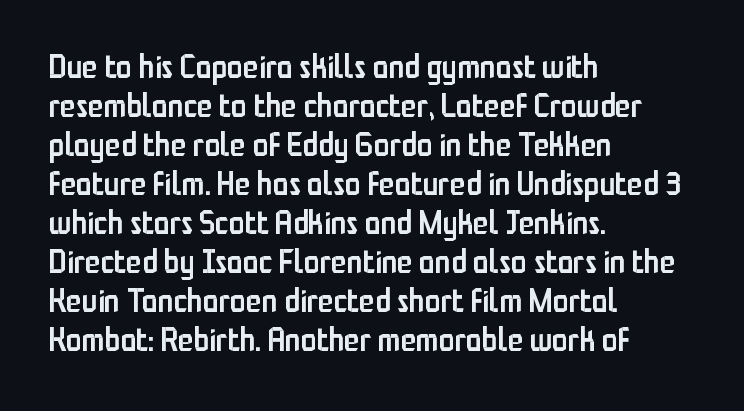
Q: Is the text bold? A: Semi-bold.
Q: Is the text italic (slanted)? A: No, it is upright.
Q: Is the typeface a serif or a sans-serif typeface? A: Sans-serif.
Q: Is the text underlined? A: No.
Q: How is the paragraph aligned? A: Left-aligned.
Q: Is the spacing between letters normal or unusually wide? A: Normal.
Q: Width (condensed, normal, or wide)? A: Condensed.
Q: Stroke contrast? A: Low.
Q: x-height? A: Medium.
Q: Monospaced? A: No.
